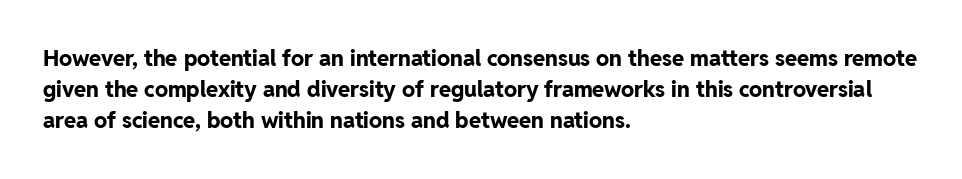
Ordinary non-slanted type is in use. The space between consecutive lines is moderate. The strokes are fattened all the way to bold. No extra tracking has been applied to these lines. Quick note: underline off. The typesetter chose a ragged-right arrangement here.
